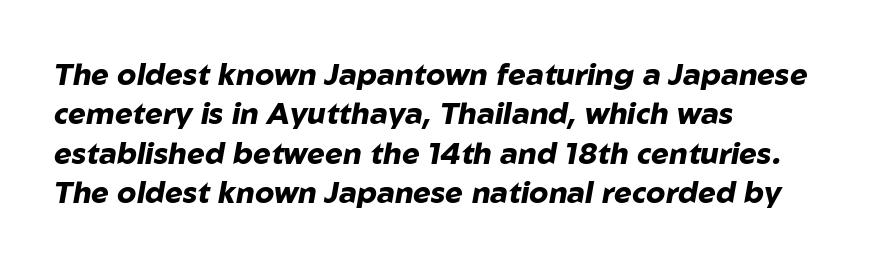
{"italic": "yes", "lean": "right", "slant_degrees": 10, "bold": "yes", "weight": "heavy", "width": "normal", "stroke_contrast": "low", "x_height": "medium", "monospaced": "no", "underline": "no", "align": "left", "line_spacing": "normal", "line_spacing_ratio": 1.31, "letter_spacing": "normal", "letter_spacing_em": 0.0, "glyph_px": 30}
